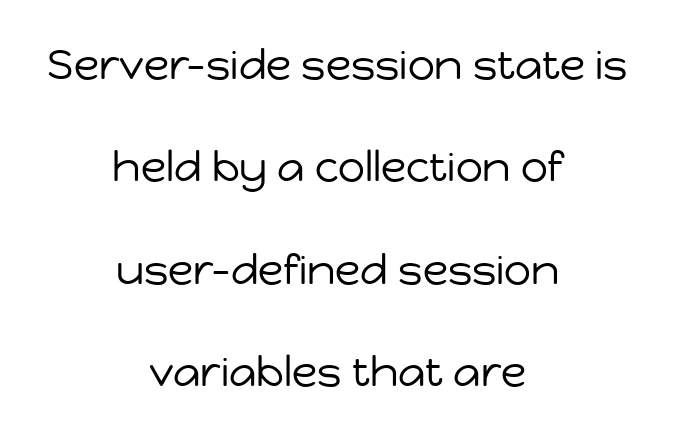
The image shows 42 px regular-weight sans-serif type, upright; set centered, loose line spacing (2.44x), normal letter spacing, not underlined; low stroke contrast and a medium x-height.
